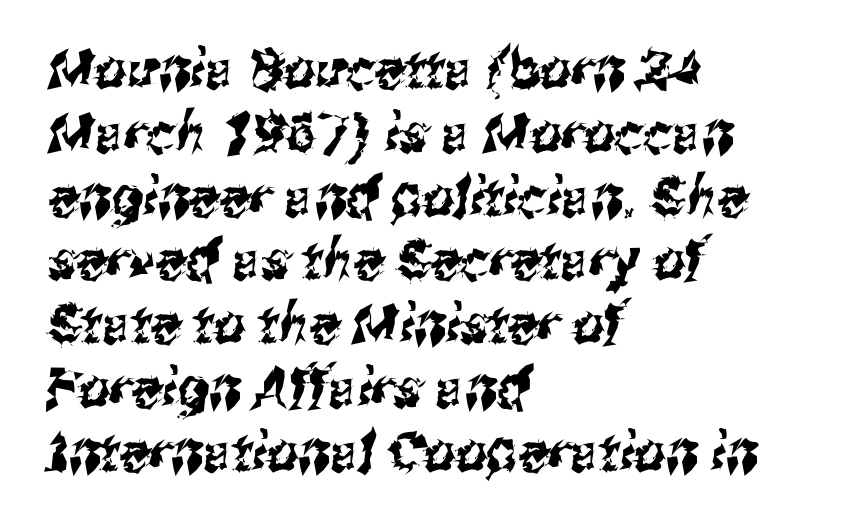
The image shows 55 px condensed sans-serif type; set left-aligned, line spacing 1.16x, normal letter spacing, not underlined; medium stroke contrast and a medium x-height.
